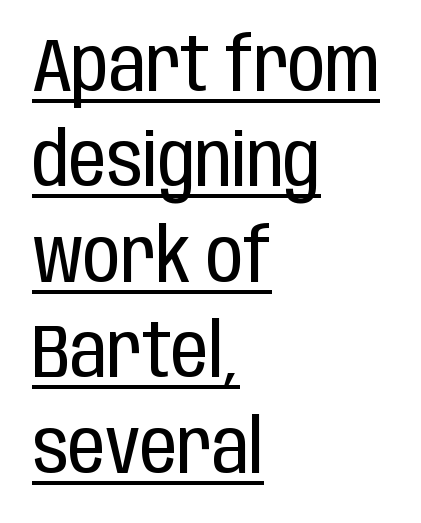
The image shows 74 px regular-weight, condensed sans-serif type, upright; set left-aligned, normal line spacing (1.29x), normal letter spacing, underlined; low stroke contrast and a large x-height.
